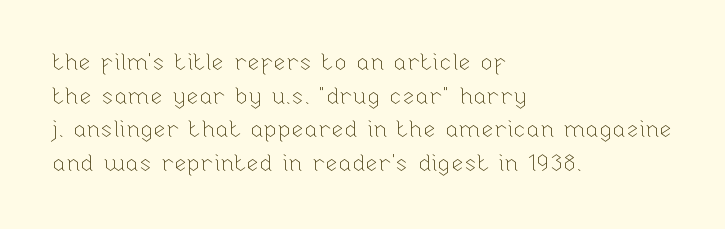
Q: Is the text bold? A: No.
Q: Is the text italic (slanted)? A: No, it is upright.
Q: Is the text underlined? A: No.
Q: How is the paragraph aligned? A: Left-aligned.
Q: Is the spacing between letters normal or unusually wide? A: Normal.
Q: Is the spacing between lines tight, normal or loose? A: Normal.
